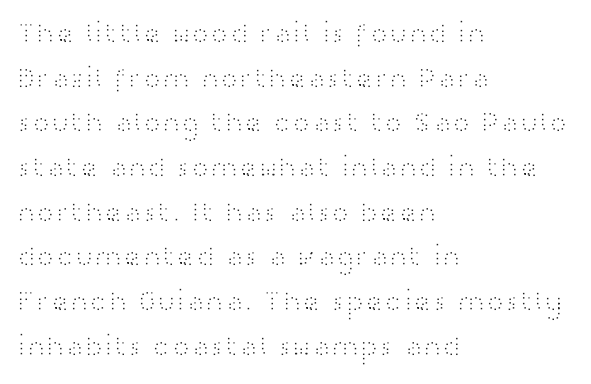
{"serif": "no", "italic": "no", "bold": "no", "weight": "light", "width": "wide", "stroke_contrast": "high", "x_height": "medium", "monospaced": "no", "underline": "no", "align": "left", "line_spacing": "normal", "line_spacing_ratio": 1.54, "letter_spacing": "normal", "letter_spacing_em": 0.0, "glyph_px": 29}
